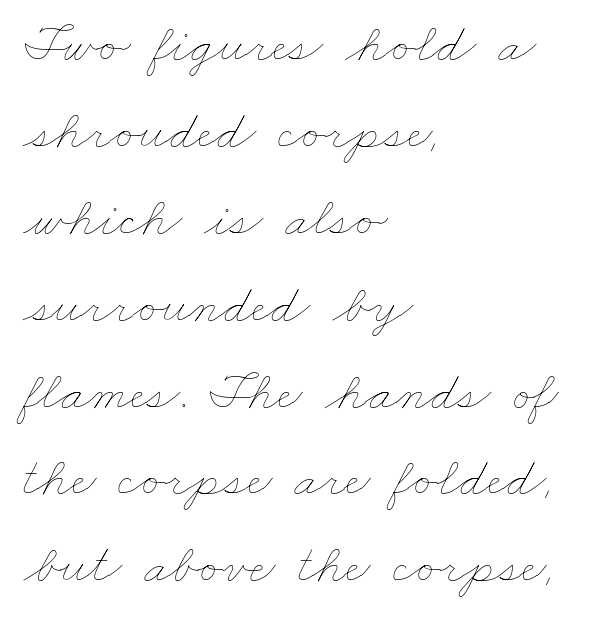
The image shows 55 px thin, wide type; set left-aligned, normal line spacing (1.58x), normal letter spacing, not underlined; low stroke contrast and a small x-height.
